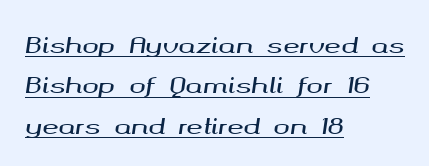
The typesetter chose a ragged-right arrangement here. The lettering is marked with a stroke running underneath it. Slanted lettering throughout. The letters sit at their default tracking, neither squeezed nor spread.
